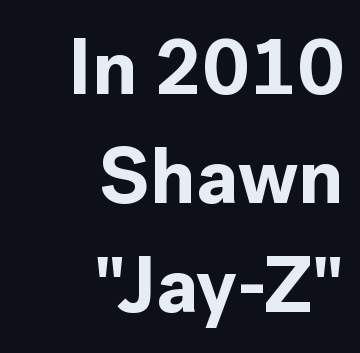
The image shows 79 px bold sans-serif type, upright; set right-aligned, normal line spacing (1.38x), normal letter spacing, not underlined; a medium x-height.
